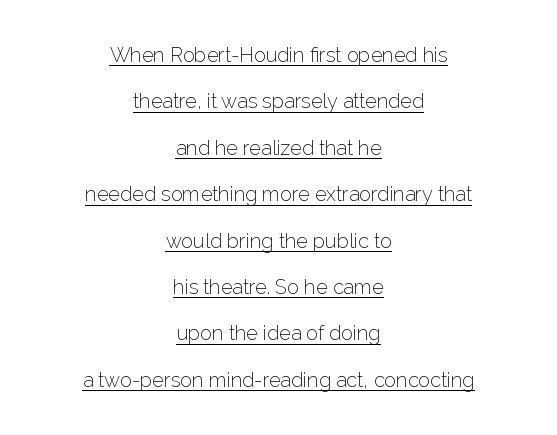
Q: Is the text bold? A: No.
Q: Is the text italic (slanted)? A: No, it is upright.
Q: Is the text underlined? A: Yes.
Q: How is the paragraph aligned? A: Centered.
Q: Is the spacing between letters normal or unusually wide? A: Normal.
Q: Is the spacing between lines tight, normal or loose? A: Loose.
